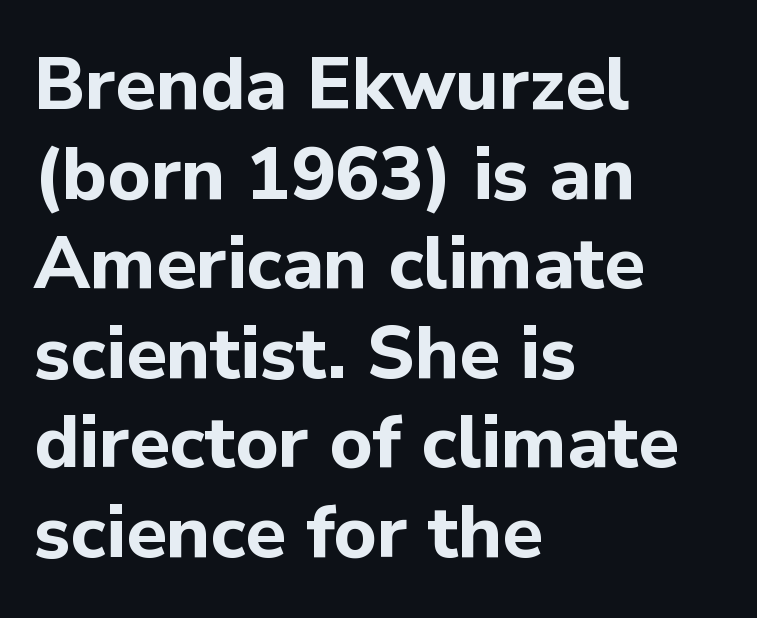
The image shows 74 px bold sans-serif type, upright; set left-aligned, line spacing 1.21x, normal letter spacing, not underlined; low stroke contrast and a medium x-height.
